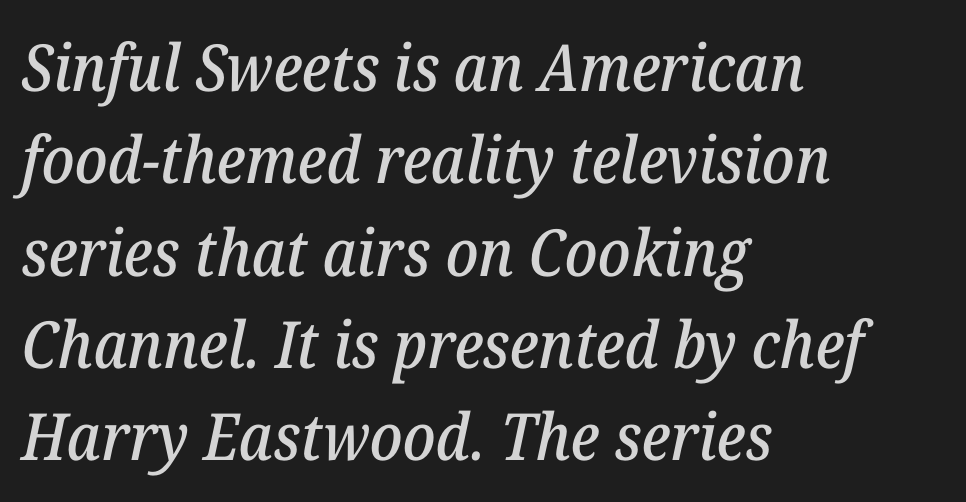
{"serif": "yes", "italic": "yes", "lean": "right", "slant_degrees": 12, "width": "normal", "stroke_contrast": "low", "x_height": "medium", "monospaced": "no", "underline": "no", "align": "left", "line_spacing": "normal", "line_spacing_ratio": 1.42, "letter_spacing": "normal", "letter_spacing_em": 0.0, "glyph_px": 65}
